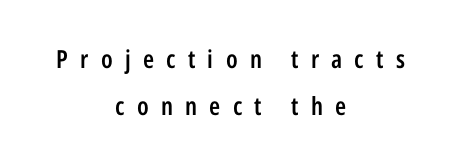
{"italic": "no", "bold": "semi", "underline": "no", "align": "center", "line_spacing_ratio": 1.89, "letter_spacing": "wide", "letter_spacing_em": 0.49, "glyph_px": 25}
